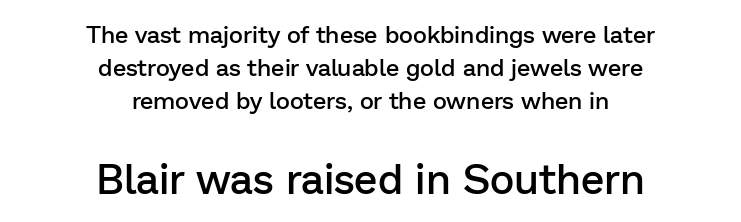
{"serif": "no", "italic": "no", "bold": "semi", "weight": "semibold", "width": "normal", "stroke_contrast": "low", "x_height": "medium", "monospaced": "no", "underline": "no", "align": "center", "line_spacing": "normal", "line_spacing_ratio": 1.38, "letter_spacing": "normal", "letter_spacing_em": 0.0, "larger_block": "second", "size_ratio": 1.75, "glyph_px": 42}
